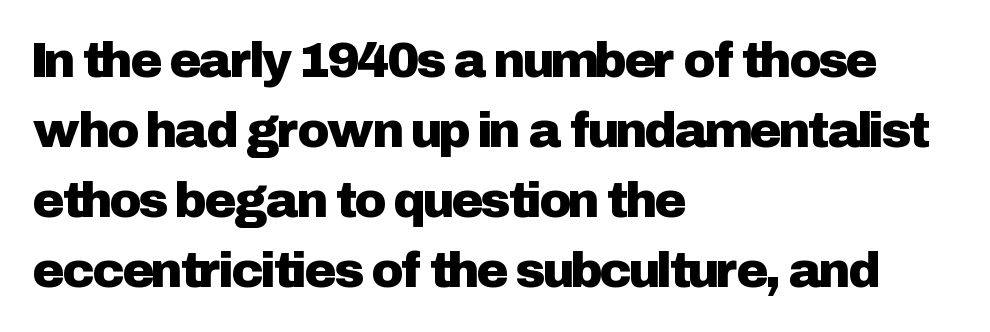
Q: Is the text italic (slanted)? A: No, it is upright.
Q: Is the typeface a serif or a sans-serif typeface? A: Sans-serif.
Q: Is the text underlined? A: No.
Q: How is the paragraph aligned? A: Left-aligned.
Q: Is the spacing between letters normal or unusually wide? A: Normal.
Q: Is the spacing between lines tight, normal or loose? A: Normal.
Q: Width (condensed, normal, or wide)? A: Normal.
Q: Stroke contrast? A: Low.
Q: x-height? A: Medium.
Q: Monospaced? A: No.
